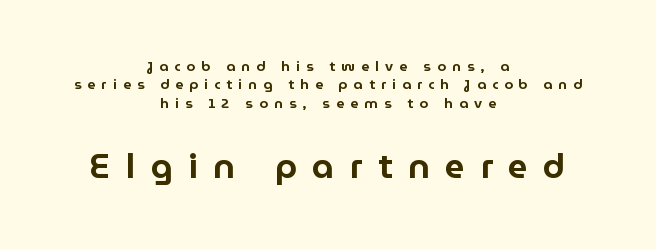
{"serif": "no", "italic": "no", "width": "normal", "stroke_contrast": "low", "x_height": "medium", "monospaced": "no", "underline": "no", "align": "center", "line_spacing": "normal", "line_spacing_ratio": 1.31, "letter_spacing": "wide", "letter_spacing_em": 0.44, "larger_block": "second", "size_ratio": 2.5, "glyph_px": 35}
